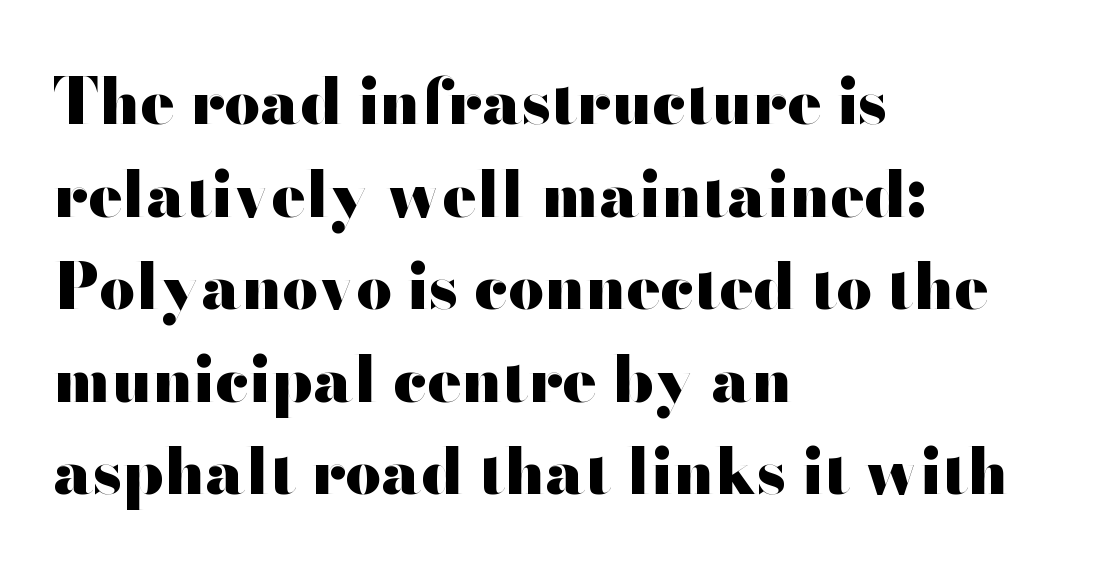
Q: Is the text bold? A: Yes.
Q: Is the text italic (slanted)? A: No, it is upright.
Q: Is the typeface a serif or a sans-serif typeface? A: Sans-serif.
Q: Is the text underlined? A: No.
Q: How is the paragraph aligned? A: Left-aligned.
Q: Is the spacing between letters normal or unusually wide? A: Normal.
Q: Is the spacing between lines tight, normal or loose? A: Normal.
Q: Width (condensed, normal, or wide)? A: Wide.
Q: Stroke contrast? A: High.
Q: x-height? A: Small.
Q: Monospaced? A: No.
